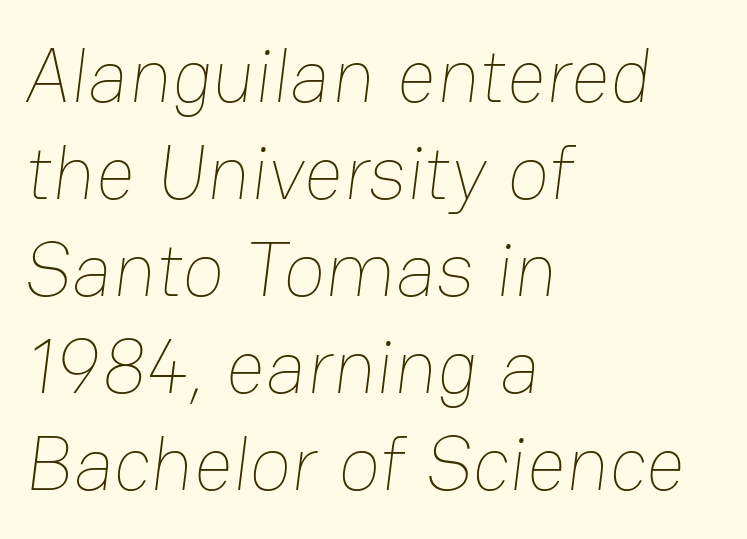
Look at the tracking — it's just the regular setting, nothing added. A typesetter would call this proportional, since set widths differ per character. Normally led — the rows are evenly, conventionally spaced. A clean baseline with only descenders dipping below it. Weight class: somewhere from thin through regular. This rendering uses left alignment, leaving the right contour irregular.
